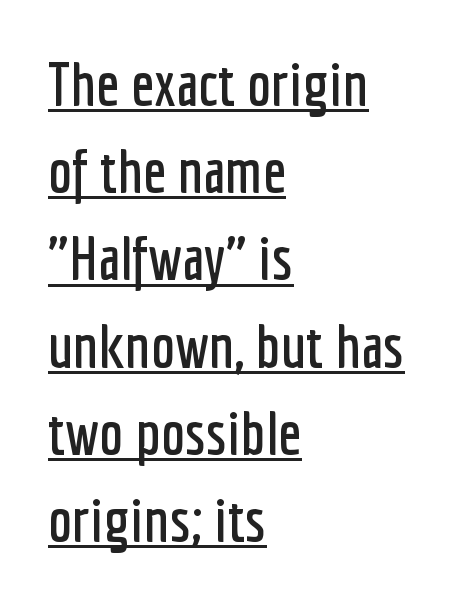
Nope, not italic — everything's standing straight. These characters rest on top of a visible drawn line. Characters follow at the spacing the type designer built in. Nothing sits at the stroke ends, so this counts as sans-serif. Varying glyph widths throughout — classic text-font behaviour. Notice how the passage keeps a crisp vertical edge on the left only.
